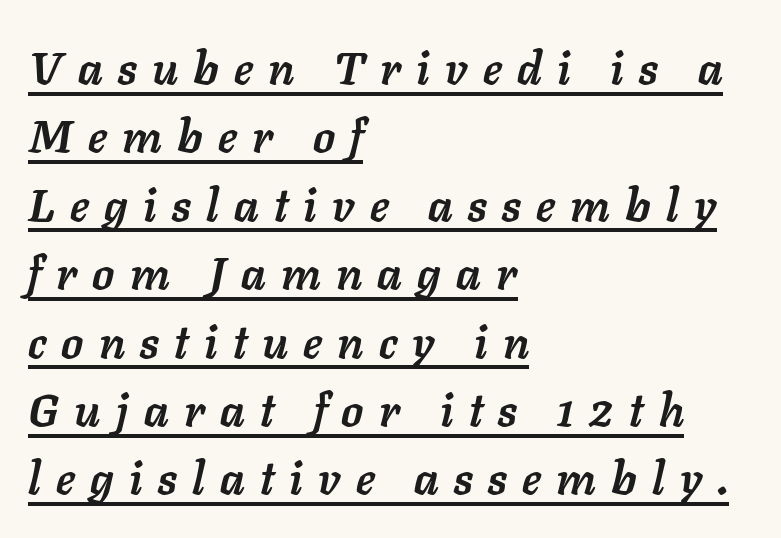
{"italic": "yes", "lean": "right", "slant_degrees": 11, "bold": "yes", "weight": "semibold", "width": "normal", "stroke_contrast": "low", "x_height": "medium", "monospaced": "no", "underline": "yes", "align": "left", "line_spacing": "normal", "line_spacing_ratio": 1.52, "letter_spacing": "wide", "letter_spacing_em": 0.34, "glyph_px": 45}
